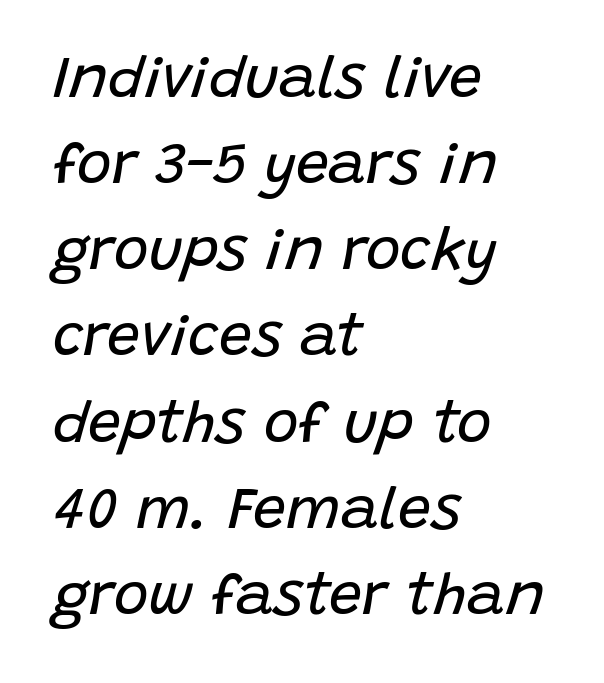
The image shows 59 px regular-weight type, italic (leaning right); set left-aligned, normal line spacing (1.46x), normal letter spacing, not underlined; low stroke contrast and a large x-height.
